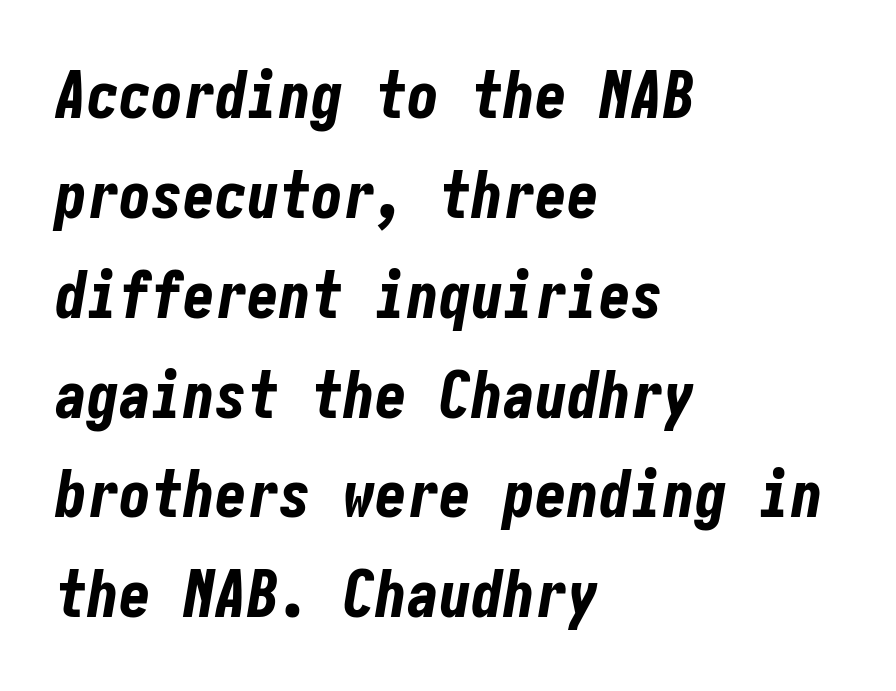
{"italic": "yes", "lean": "right", "slant_degrees": 10, "bold": "yes", "weight": "bold", "width": "condensed", "stroke_contrast": "low", "x_height": "medium", "underline": "no", "align": "left", "line_spacing": "normal", "line_spacing_ratio": 1.56, "letter_spacing": "normal", "letter_spacing_em": 0.0, "glyph_px": 64}
